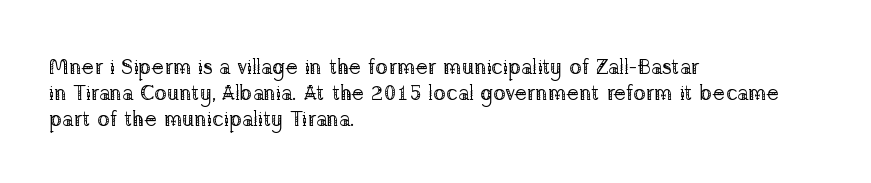
The typography opts for an upright posture over an oblique one. Unmarked baselines from the first word to the last. Students, note that the glyphs here touch the page at normal intervals. Which margin do the lines hug? The left one — the right edge is uneven. The typesetting does not lean heavy: it is not bold.
